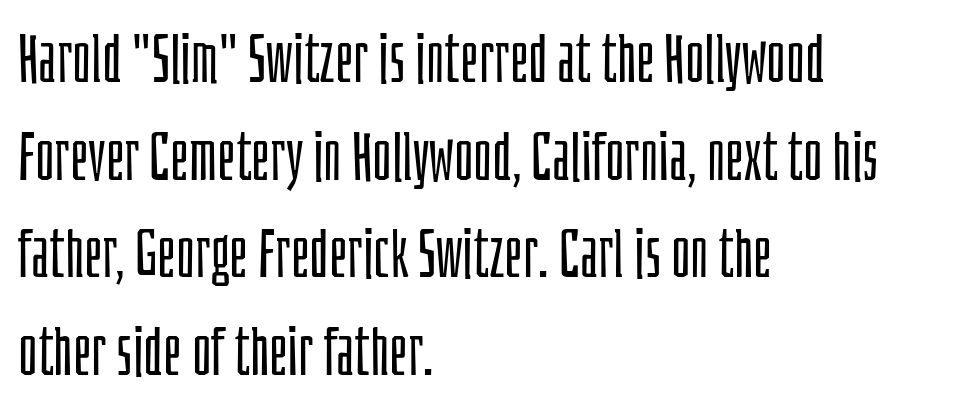
Left-aligned paragraph, ragged on the right. One glance says typical: line gaps are just what's usual. Rule under the text: the space is simply empty. Unlike italic type, these characters show no tilt at all.
